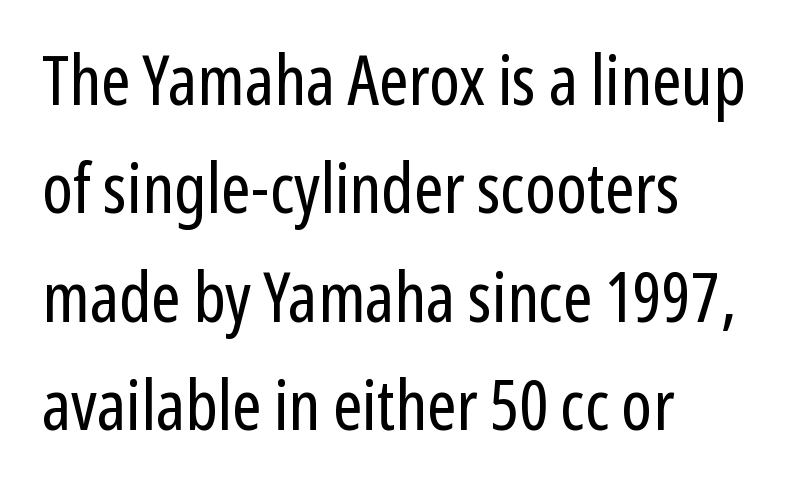
The image shows 70 px regular-weight, condensed sans-serif type, upright; set left-aligned, normal line spacing (1.55x), normal letter spacing, not underlined; low stroke contrast and a medium x-height.
